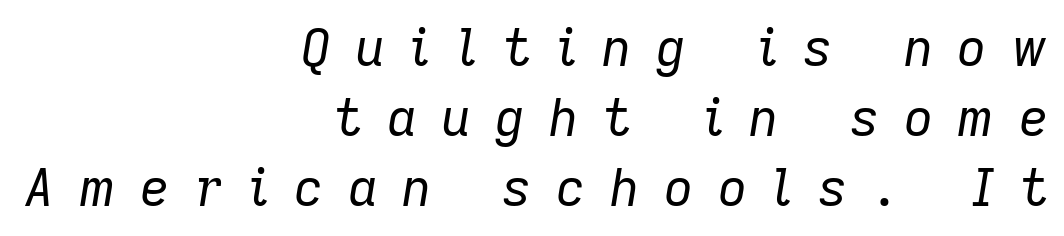
Q: Is the text bold? A: No.
Q: Is the text italic (slanted)? A: Yes, it leans right by about 9 degrees.
Q: Is the text underlined? A: No.
Q: How is the paragraph aligned? A: Right-aligned.
Q: Is the spacing between letters normal or unusually wide? A: Unusually wide.
Q: Is the spacing between lines tight, normal or loose? A: Normal.
Q: Width (condensed, normal, or wide)? A: Normal.
Q: Stroke contrast? A: Low.
Q: x-height? A: Medium.
Q: Monospaced? A: No.
